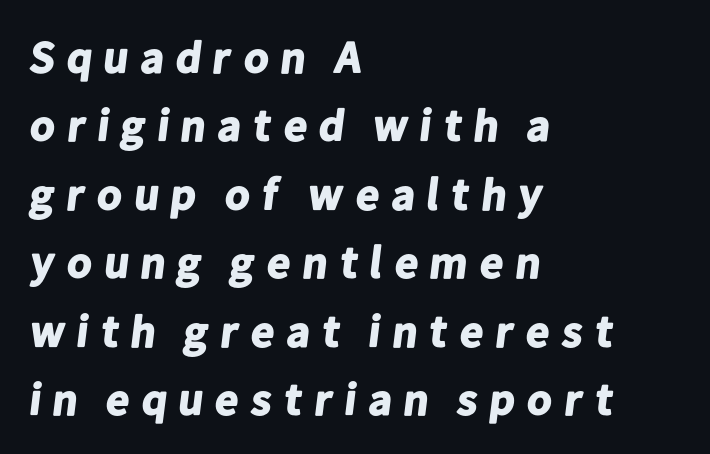
Chunky letters — that's bold for sure. This sample uses a sans-serif face. Decoration check: the copy has no underline. Leading: standard. Which margin do the lines hug? The left one — the right edge is uneven. Letter spacing: wide.
